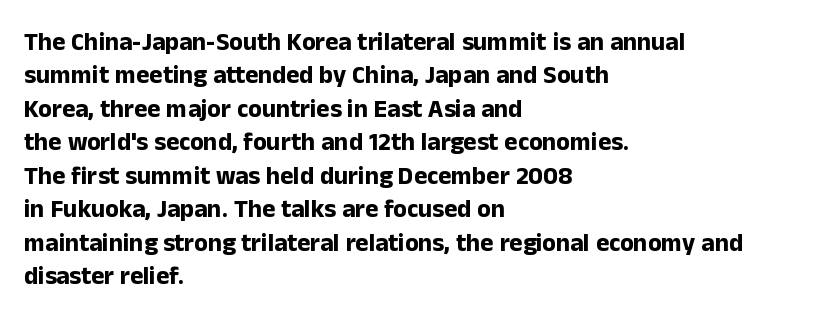
{"italic": "no", "bold": "yes", "underline": "no", "align": "left", "line_spacing": "normal", "line_spacing_ratio": 1.34, "letter_spacing": "normal", "letter_spacing_em": 0.0, "glyph_px": 25}
